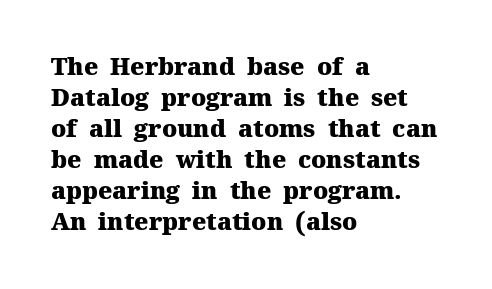
Q: Is the text bold? A: Yes.
Q: Is the text italic (slanted)? A: No, it is upright.
Q: Is the text underlined? A: No.
Q: How is the paragraph aligned? A: Left-aligned.
Q: Is the spacing between letters normal or unusually wide? A: Normal.
Q: Is the spacing between lines tight, normal or loose? A: Normal.
